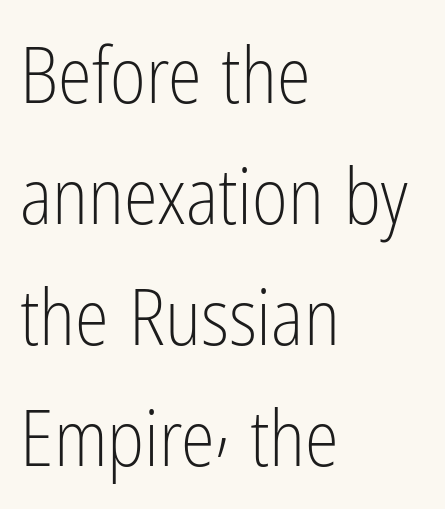
Note the varied advance widths — an 'i' is clearly narrower than an 'm'. The zone under the glyphs is completely vacant. Vertically, the passage feels balanced, rows spaced as you'd expect. Does extra space separate the letters? No, they use regular spacing. Is this a sans? Yes — the strokes have no serifs.
